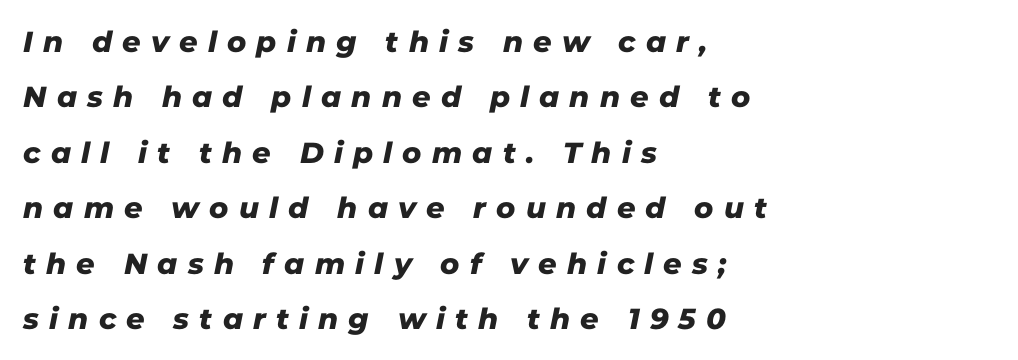
The glyphs in this specimen are sans serif. Underlining? Definitely not there. Is this a fixed-width face? No — the glyphs have proportional, varying widths. The lines are spread far apart with generous leading. Words appear elongated and porous because spacing is wide. Which margin do the lines hug? The left one — the right edge is uneven.
